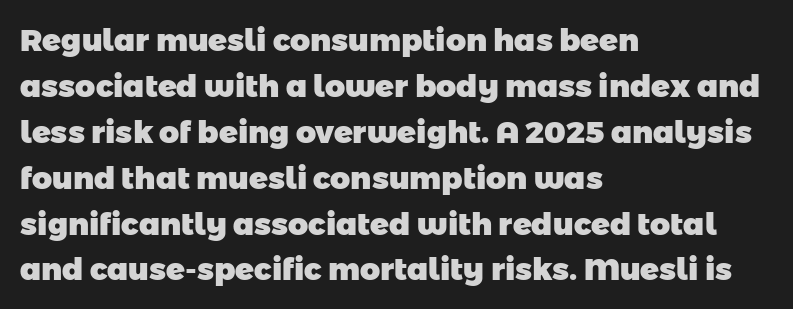
The image shows 31 px heavy sans-serif type; set left-aligned, normal line spacing (1.48x), normal letter spacing, not underlined; low stroke contrast and a medium x-height.
